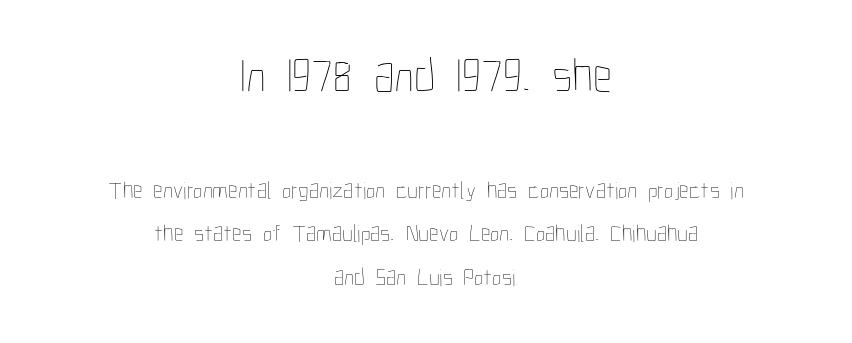
Line starts and ends both wander, symmetrically. Note the varied advance widths — an 'i' is clearly narrower than an 'm'. The designer gave the opening block more size than the closing block. The words here are not underlined.
